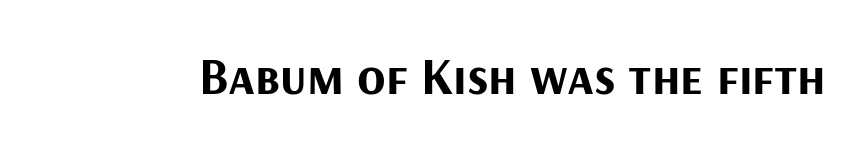
The image shows 52 px bold sans-serif type, upright; set normal letter spacing, not underlined; medium stroke contrast and a medium x-height.
